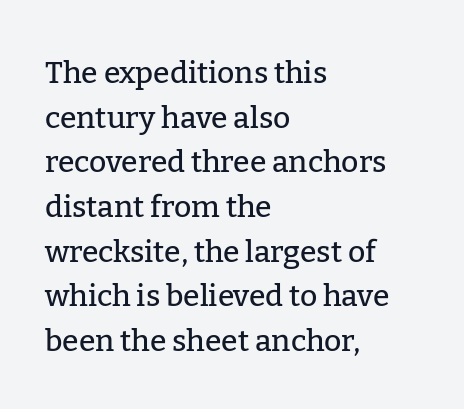
The image shows 30 px serif type, upright; set left-aligned, normal line spacing (1.49x), normal letter spacing, not underlined; low stroke contrast and a medium x-height.
